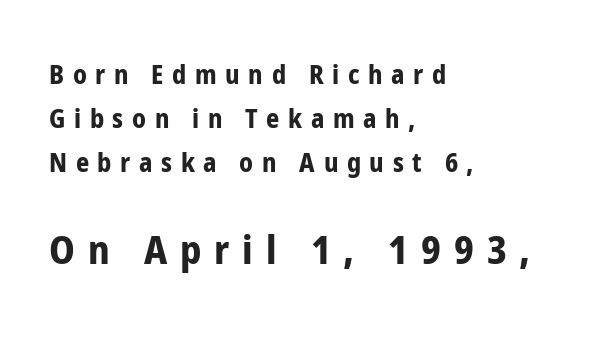
{"serif": "no", "italic": "no", "bold": "yes", "weight": "bold", "width": "condensed", "stroke_contrast": "low", "x_height": "medium", "monospaced": "no", "underline": "no", "align": "left", "line_spacing": "normal", "line_spacing_ratio": 1.69, "letter_spacing": "wide", "letter_spacing_em": 0.33, "larger_block": "second", "size_ratio": 1.5, "glyph_px": 39}
